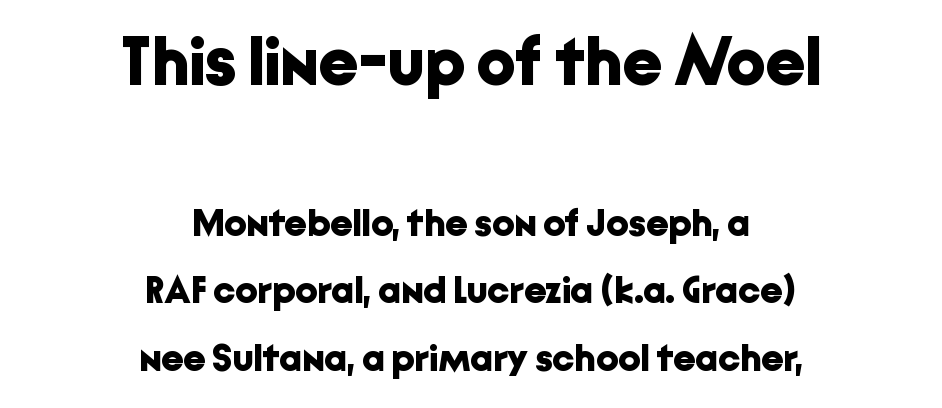
Top chunk: large. Bottom chunk: small. Alignment: centered. Standard letterfit; no display-style spreading of the glyphs. Chunky letters — that's bold for sure. The zone under the glyphs is completely vacant. A typesetter would label this face a sans.
